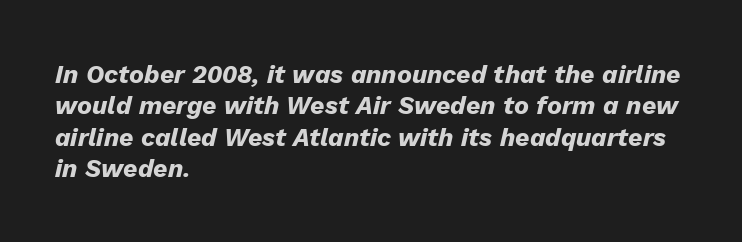
Q: Is the text bold? A: Yes.
Q: Is the text italic (slanted)? A: Yes, it leans right by about 13 degrees.
Q: Is the text underlined? A: No.
Q: How is the paragraph aligned? A: Left-aligned.
Q: Is the spacing between letters normal or unusually wide? A: Normal.
Q: Is the spacing between lines tight, normal or loose? A: Normal.
